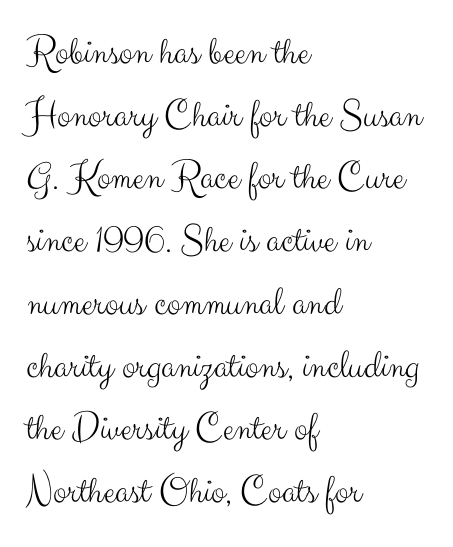
Q: Is the text bold? A: No.
Q: Is the text italic (slanted)? A: Yes.
Q: Is the typeface a serif or a sans-serif typeface? A: Sans-serif.
Q: Is the text underlined? A: No.
Q: How is the paragraph aligned? A: Left-aligned.
Q: Is the spacing between letters normal or unusually wide? A: Normal.
Q: Is the spacing between lines tight, normal or loose? A: Normal.
Q: Width (condensed, normal, or wide)? A: Normal.
Q: Stroke contrast? A: Medium.
Q: x-height? A: Small.
Q: Monospaced? A: No.
